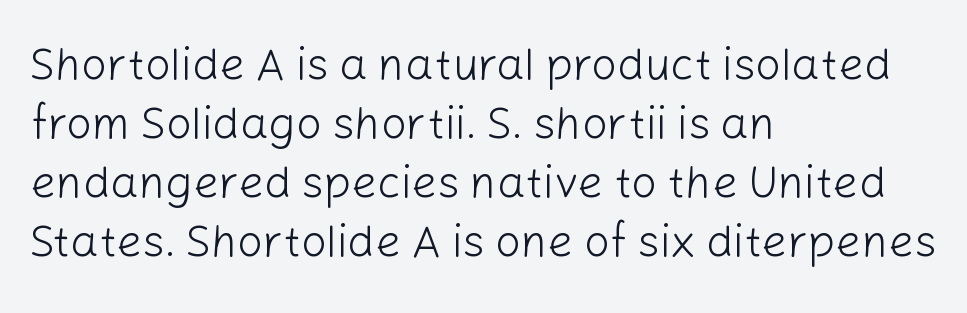
{"serif": "no", "italic": "no", "bold": "no", "weight": "light", "width": "normal", "stroke_contrast": "low", "x_height": "medium", "monospaced": "no", "underline": "no", "align": "left", "line_spacing": "normal", "line_spacing_ratio": 1.31, "letter_spacing": "normal", "letter_spacing_em": 0.0, "glyph_px": 45}
